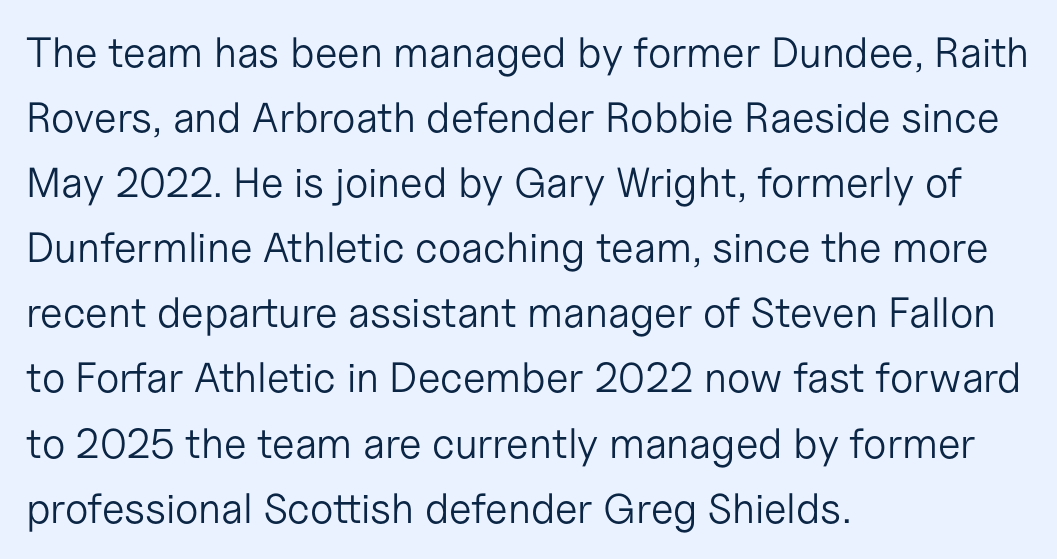
The image shows 42 px light sans-serif type, upright; set left-aligned, normal line spacing (1.55x), normal letter spacing, not underlined; low stroke contrast and a medium x-height.
